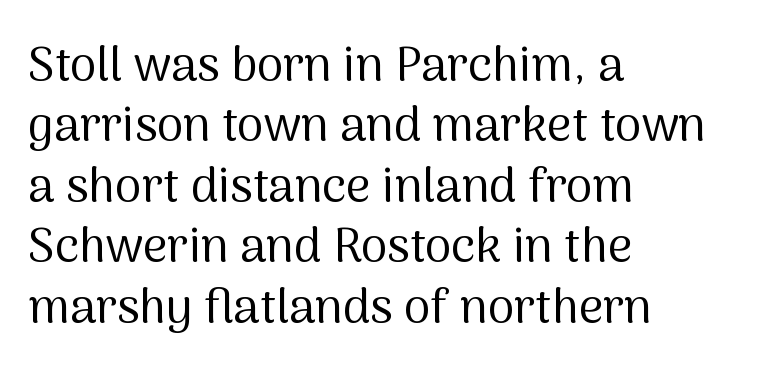
Q: Is the text bold? A: No.
Q: Is the text italic (slanted)? A: No, it is upright.
Q: Is the typeface a serif or a sans-serif typeface? A: Sans-serif.
Q: Is the text underlined? A: No.
Q: How is the paragraph aligned? A: Left-aligned.
Q: Is the spacing between letters normal or unusually wide? A: Normal.
Q: Is the spacing between lines tight, normal or loose? A: Normal.
Q: Width (condensed, normal, or wide)? A: Normal.
Q: Stroke contrast? A: Medium.
Q: x-height? A: Medium.
Q: Monospaced? A: No.
